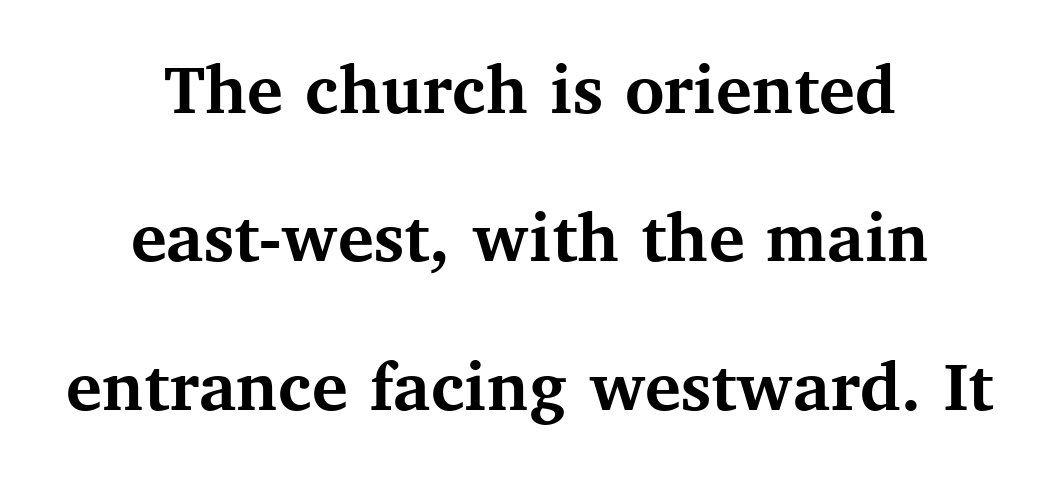
The image shows 75 px semibold serif type, upright; set centered, loose line spacing (1.98x), normal letter spacing, not underlined; medium stroke contrast and a medium x-height.
